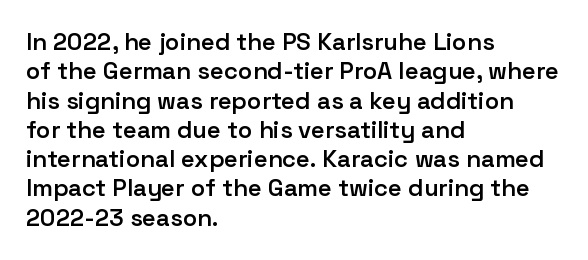
The image shows 24 px text type, upright; set left-aligned, line spacing 1.22x, normal letter spacing, not underlined.
